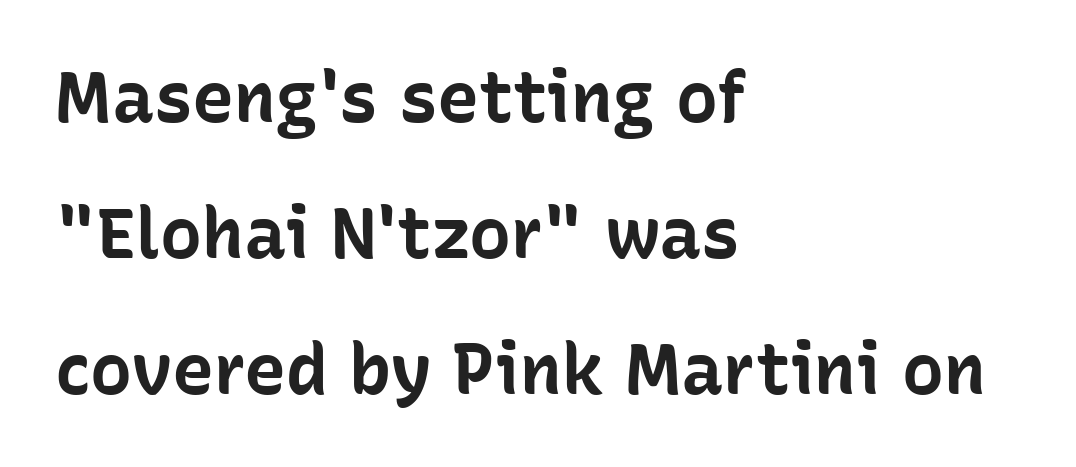
{"serif": "no", "italic": "no", "bold": "yes", "weight": "bold", "width": "normal", "stroke_contrast": "low", "x_height": "medium", "monospaced": "no", "underline": "no", "align": "left", "line_spacing": "loose", "line_spacing_ratio": 1.94, "letter_spacing": "normal", "letter_spacing_em": 0.0, "glyph_px": 70}
